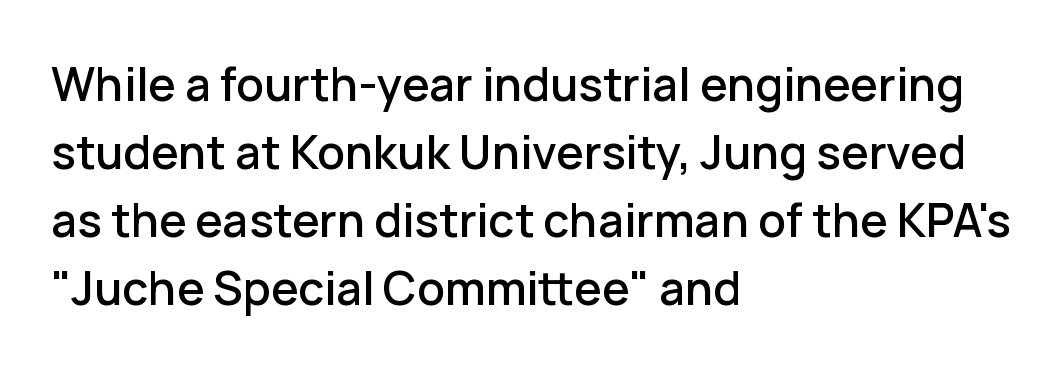
Vertical spacing — default. The letters carry no serifs — their stems end cleanly without finishing strokes. Typeset ragged right — the left edge is the straight one. Character widths vary here, with narrow letters taking less room than wide ones.
